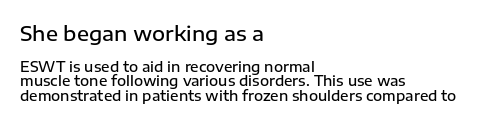
{"italic": "no", "bold": "semi", "underline": "no", "align": "left", "line_spacing": "tight", "line_spacing_ratio": 1.04, "letter_spacing": "normal", "letter_spacing_em": 0.0, "larger_block": "first", "size_ratio": 1.43, "glyph_px": 20}
